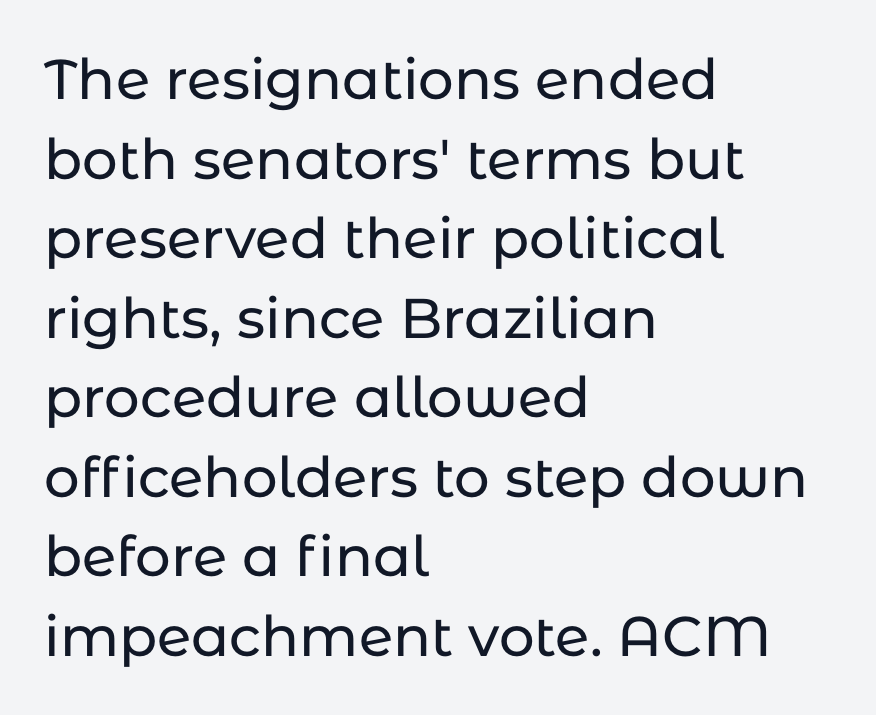
The image shows 56 px sans-serif type, upright; set left-aligned, normal line spacing (1.42x), normal letter spacing, not underlined; low stroke contrast and a medium x-height.
